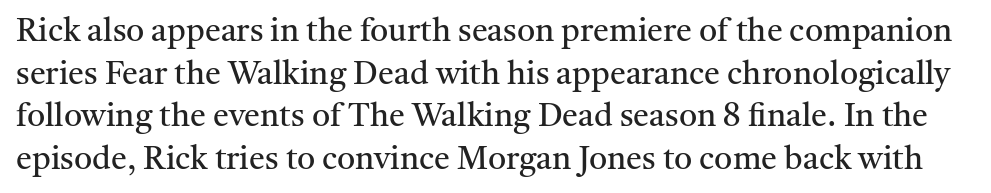
Q: Is the text bold? A: No.
Q: Is the text italic (slanted)? A: No, it is upright.
Q: Is the typeface a serif or a sans-serif typeface? A: Serif.
Q: Is the text underlined? A: No.
Q: Is the spacing between letters normal or unusually wide? A: Normal.
Q: Is the spacing between lines tight, normal or loose? A: Normal.
Q: Width (condensed, normal, or wide)? A: Normal.
Q: Stroke contrast? A: Medium.
Q: x-height? A: Medium.
Q: Monospaced? A: No.
